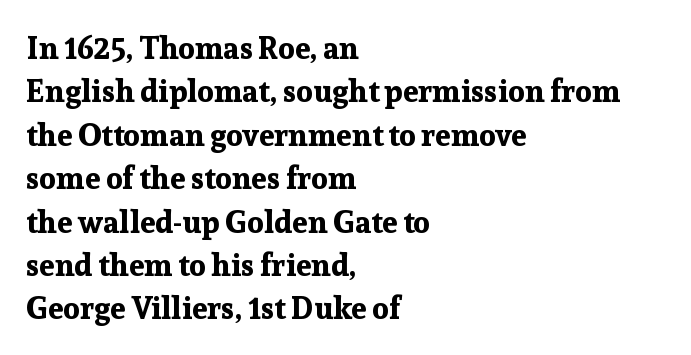
Compared with a centered layout, this one pins lines to the left instead. The face used here is seriffed, in the tradition of book romans. This rendering features lettering with no underline. What's the leading like? Ordinary, nothing unusual. Looks like regular typesetting: each glyph gets only the width it needs. The passage shown has conventional tracking throughout.
